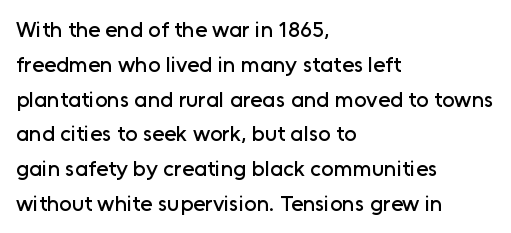
The image shows 22 px text type, upright; set left-aligned, normal line spacing (1.58x), normal letter spacing, not underlined.
